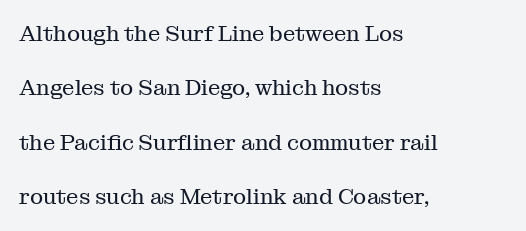
Baseline-to-baseline distance is far greater than the letter height. No extra tracking has been applied to these lines. Do the letters lean? They stand straight. This rendering features lettering with no underline. Bold? No — there's no thickening of the strokes. Reading down the block, your eye returns to a fixed left position each line.
